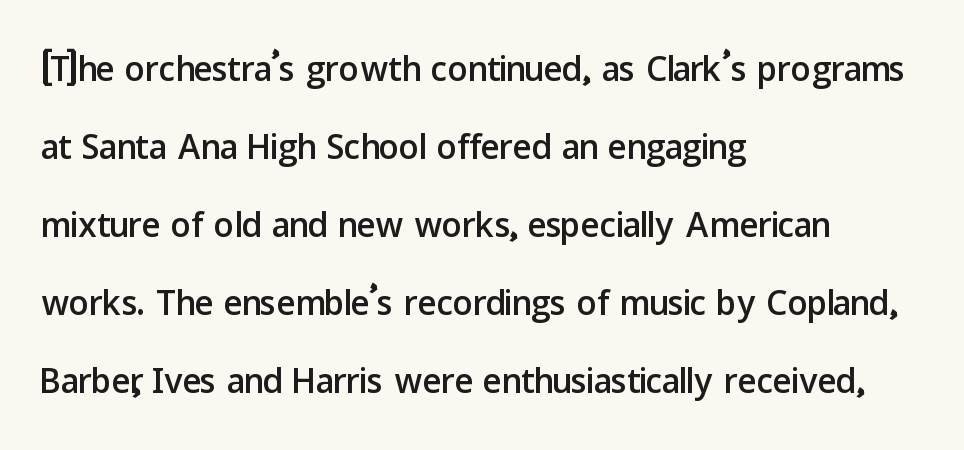
The image shows 50 px sans-serif type, upright; set left-aligned, normal line spacing (1.56x), normal letter spacing, not underlined; low stroke contrast and a medium x-height.
